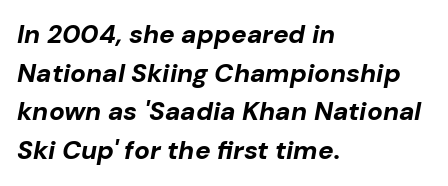
Q: Is the text bold? A: Yes.
Q: Is the text italic (slanted)? A: Yes, it leans right by about 10 degrees.
Q: Is the text underlined? A: No.
Q: How is the paragraph aligned? A: Left-aligned.
Q: Is the spacing between letters normal or unusually wide? A: Normal.
Q: Is the spacing between lines tight, normal or loose? A: Normal.
